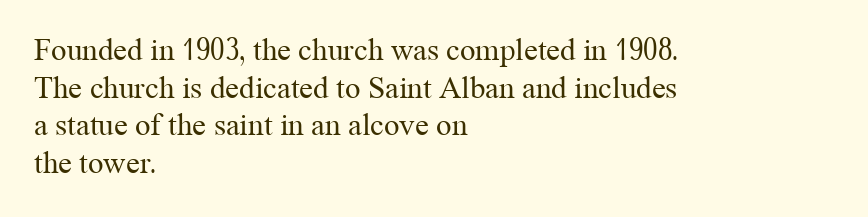
Descenders hang freely into open space. No italicization has been applied; the sample stays upright. Note the varied advance widths — an 'i' is clearly narrower than an 'm'. This is not heavy type; no bold has been used.
